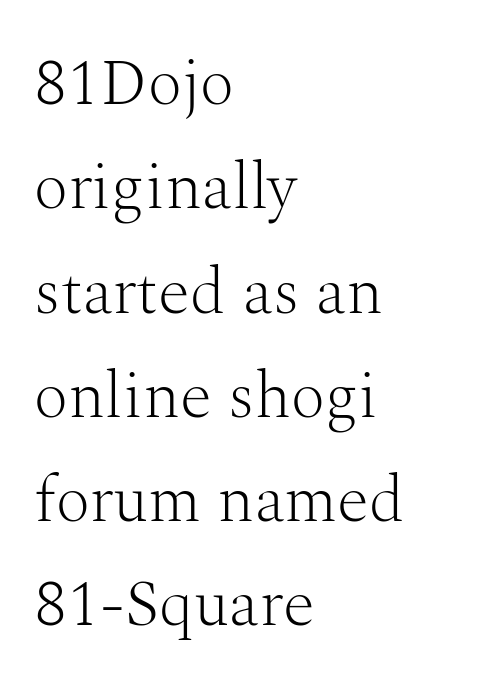
{"serif": "yes", "italic": "no", "bold": "no", "weight": "light", "width": "normal", "stroke_contrast": "medium", "x_height": "medium", "monospaced": "no", "underline": "no", "align": "left", "line_spacing": "normal", "line_spacing_ratio": 1.58, "letter_spacing": "normal", "letter_spacing_em": 0.0, "glyph_px": 66}
